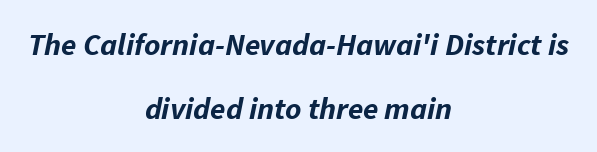
Q: Is the text bold? A: Yes.
Q: Is the text italic (slanted)? A: Yes, it leans right by about 11 degrees.
Q: Is the text underlined? A: No.
Q: How is the paragraph aligned? A: Centered.
Q: Is the spacing between letters normal or unusually wide? A: Normal.
Q: Is the spacing between lines tight, normal or loose? A: Loose.
Q: Width (condensed, normal, or wide)? A: Normal.
Q: Stroke contrast? A: Low.
Q: x-height? A: Medium.
Q: Monospaced? A: No.
